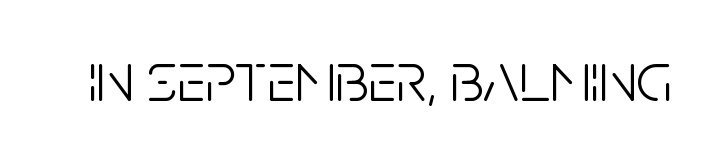
{"serif": "no", "italic": "no", "bold": "no", "weight": "light", "width": "condensed", "stroke_contrast": "low", "x_height": "large", "monospaced": "no", "underline": "no", "letter_spacing": "normal", "letter_spacing_em": 0.0, "glyph_px": 71}
